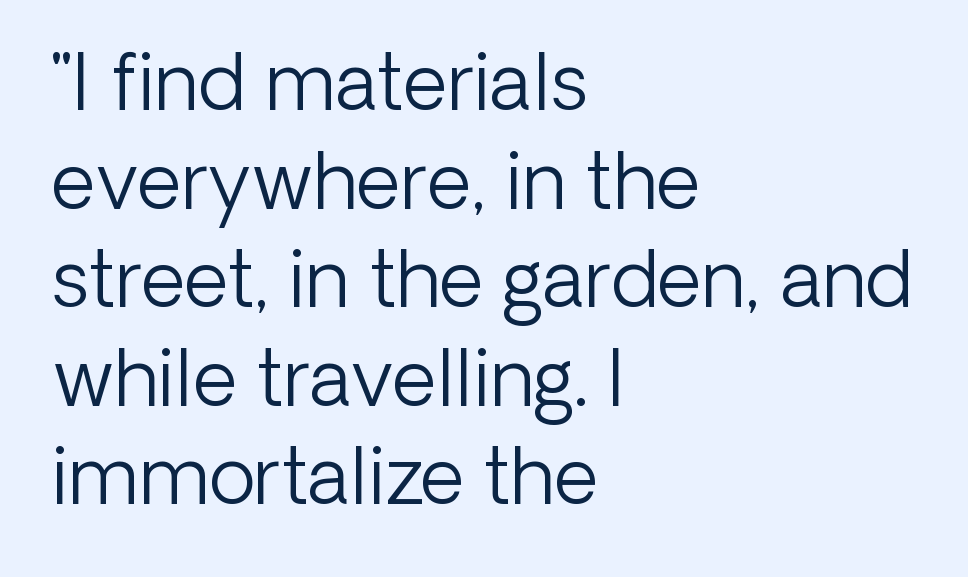
The image shows 77 px light sans-serif type, upright; set left-aligned, normal line spacing (1.28x), normal letter spacing, not underlined; low stroke contrast and a medium x-height.
